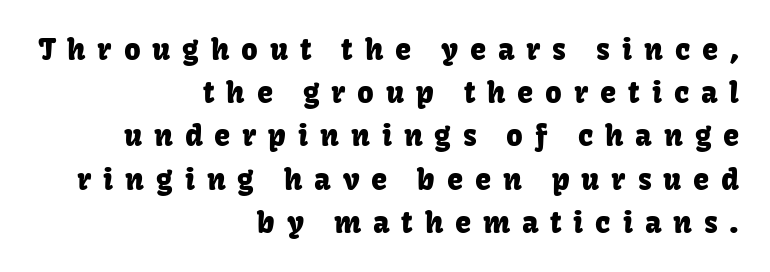
The space beneath each line is pristine and unruled. Words appear elongated and porous because spacing is wide. The rendering shows plain stroke endings on the letterforms — a sans-serif design. This is the regular roman posture of the typeface. Character widths vary here, with narrow letters taking less room than wide ones.
